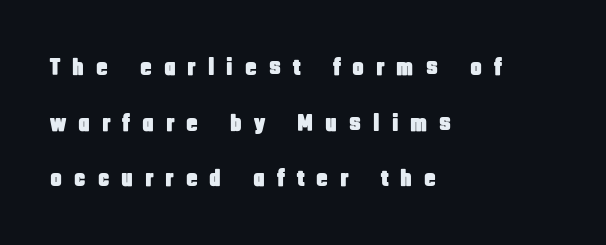
{"italic": "no", "underline": "no", "align": "left", "line_spacing": "loose", "line_spacing_ratio": 2.32, "letter_spacing": "wide", "letter_spacing_em": 0.5, "glyph_px": 24}
